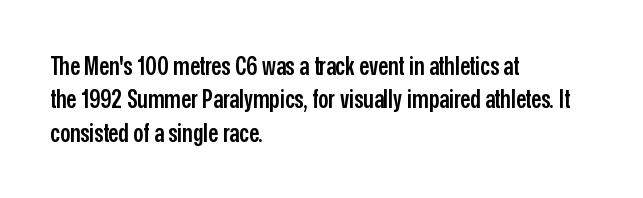
The glyphs have the mass of a demibold cut, below bold. The line-height multiplier appears to be the usual default. Any mark beneath the type? The region is blank. Layout note: lines flush left. Quick note: not italic, upright. The type is set solid horizontally, with unmodified tracking.
